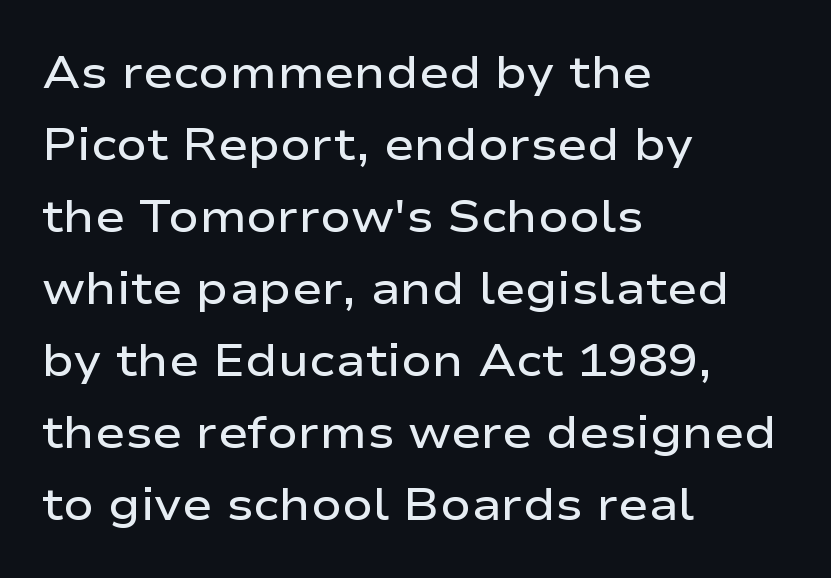
The image shows 45 px semibold, wide sans-serif type, upright; set left-aligned, normal line spacing (1.6x), normal letter spacing, not underlined; low stroke contrast and a medium x-height.
